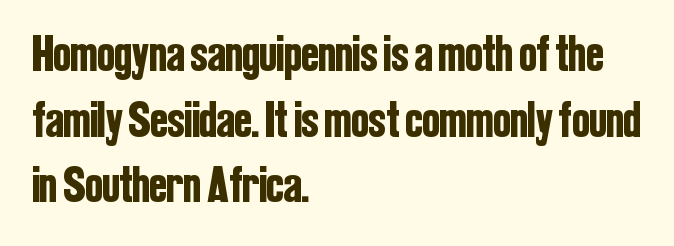
These lines are composed in type without serifs. The passage shown is typed in a proportional face where columns would drift. This is roman type, the default non-slanted kind. Honestly, the row spacing looks completely unremarkable. The passage shown has conventional tracking throughout.
